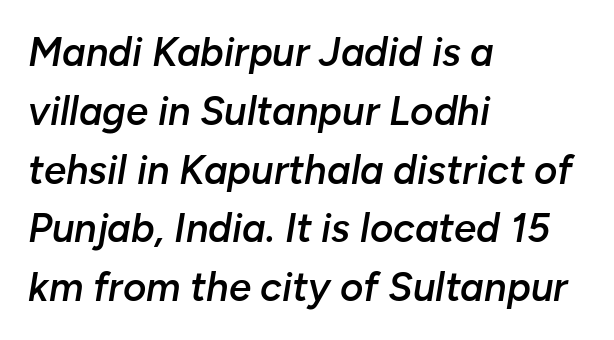
Q: Is the text bold? A: Semi-bold.
Q: Is the text italic (slanted)? A: Yes, it leans right by about 10 degrees.
Q: Is the text underlined? A: No.
Q: How is the paragraph aligned? A: Left-aligned.
Q: Is the spacing between letters normal or unusually wide? A: Normal.
Q: Is the spacing between lines tight, normal or loose? A: Normal.
Q: Width (condensed, normal, or wide)? A: Normal.
Q: Stroke contrast? A: Low.
Q: x-height? A: Medium.
Q: Monospaced? A: No.
